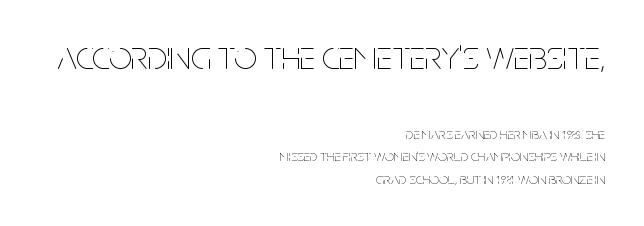
Q: Is the text bold? A: No.
Q: Is the text italic (slanted)? A: No, it is upright.
Q: Is the text underlined? A: No.
Q: How is the paragraph aligned? A: Right-aligned.
Q: Is the spacing between letters normal or unusually wide? A: Normal.
Q: Is the spacing between lines tight, normal or loose? A: Normal.
Q: Which block of text is set in a larger size, the first (top) or the second (bottom)? A: The first (top) one.
Q: Width (condensed, normal, or wide)? A: Condensed.
Q: Stroke contrast? A: Low.
Q: x-height? A: Large.
Q: Monospaced? A: No.
